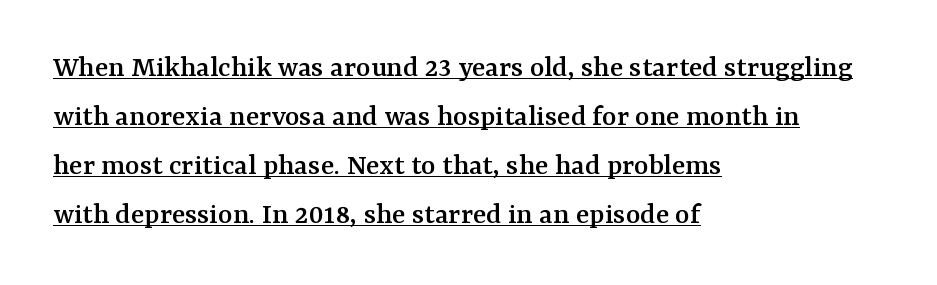
The image shows 31 px serif type, upright; set left-aligned, normal line spacing (1.58x), normal letter spacing, underlined; medium stroke contrast and a medium x-height.
